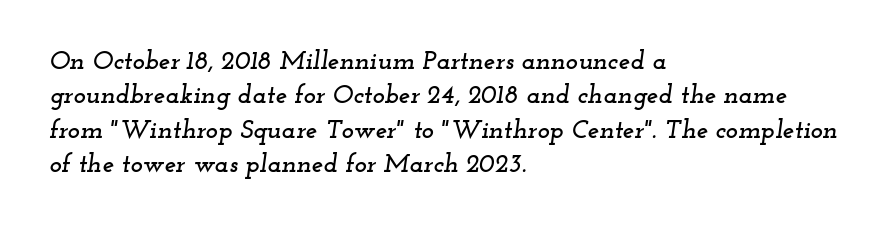
The font's italic variant was chosen for this text. Vertical spacing — default. Inter-character spacing is left at the font's built-in metrics. No word sits above an underline. The text block is weighted toward the left margin, trailing off unevenly rightward.
